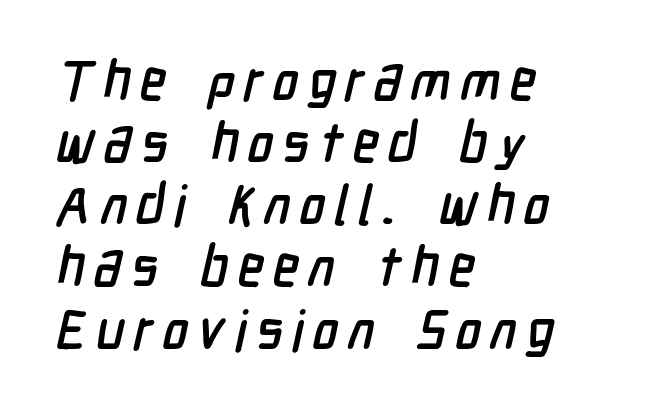
{"serif": "no", "width": "condensed", "stroke_contrast": "low", "x_height": "medium", "monospaced": "no", "underline": "no", "align": "left", "line_spacing": "tight", "line_spacing_ratio": 1.13, "glyph_px": 55}
